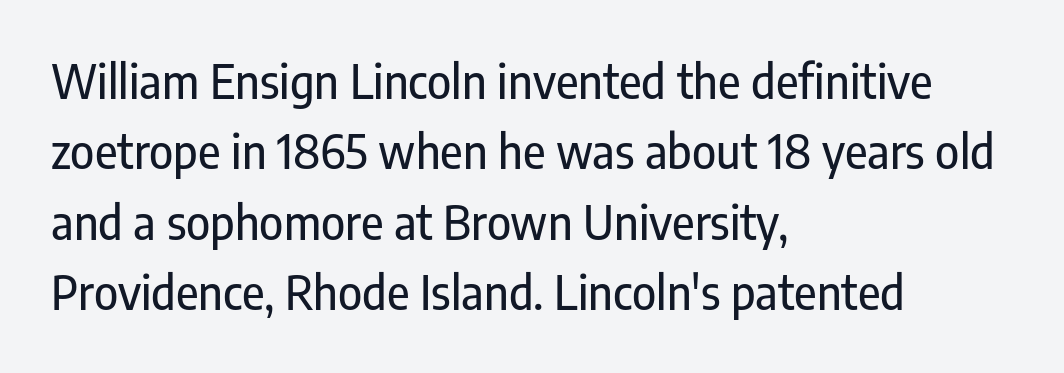
{"serif": "no", "italic": "no", "width": "condensed", "stroke_contrast": "low", "x_height": "medium", "monospaced": "no", "underline": "no", "align": "left", "line_spacing": "normal", "line_spacing_ratio": 1.53, "letter_spacing": "normal", "letter_spacing_em": 0.0, "glyph_px": 46}
